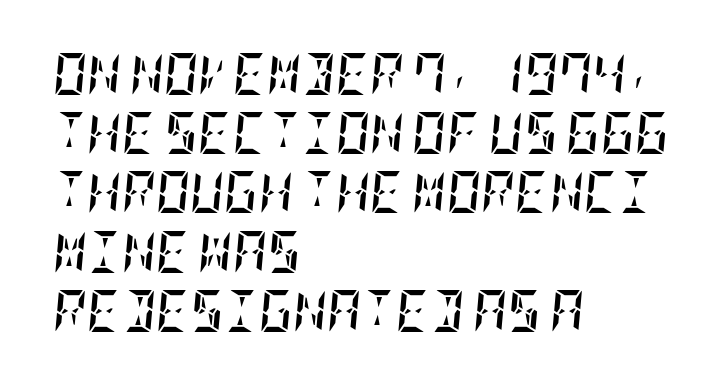
Q: Is the text bold? A: Yes.
Q: Is the text italic (slanted)? A: Yes, it leans right by about 5 degrees.
Q: Is the text underlined? A: No.
Q: How is the paragraph aligned? A: Left-aligned.
Q: Is the spacing between letters normal or unusually wide? A: Normal.
Q: Is the spacing between lines tight, normal or loose? A: Normal.
Q: Width (condensed, normal, or wide)? A: Condensed.
Q: Stroke contrast? A: Low.
Q: x-height? A: Large.
